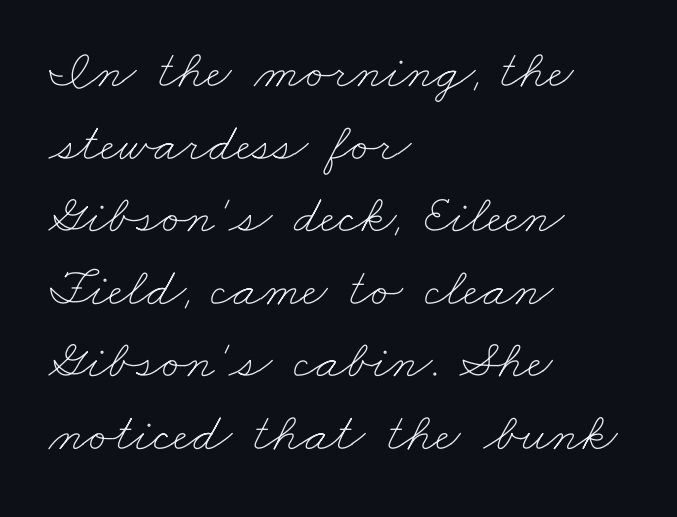
{"bold": "no", "weight": "thin", "width": "wide", "stroke_contrast": "low", "x_height": "small", "monospaced": "no", "underline": "no", "align": "left", "line_spacing": "normal", "line_spacing_ratio": 1.32, "letter_spacing": "normal", "letter_spacing_em": 0.0, "glyph_px": 55}
